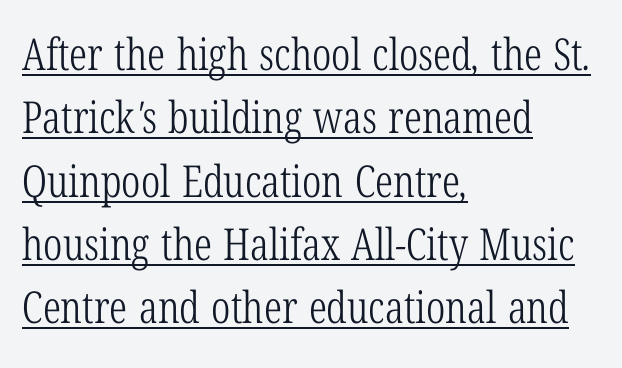
These lines stack with their left ends in a neat column. These lines are composed in type with serifs. Do the characters align in a grid? No, the font is proportional. Successive baselines arrive at the customary interval. No chunkiness to these letters — they're not bold. The type is set solid horizontally, with unmodified tracking.
